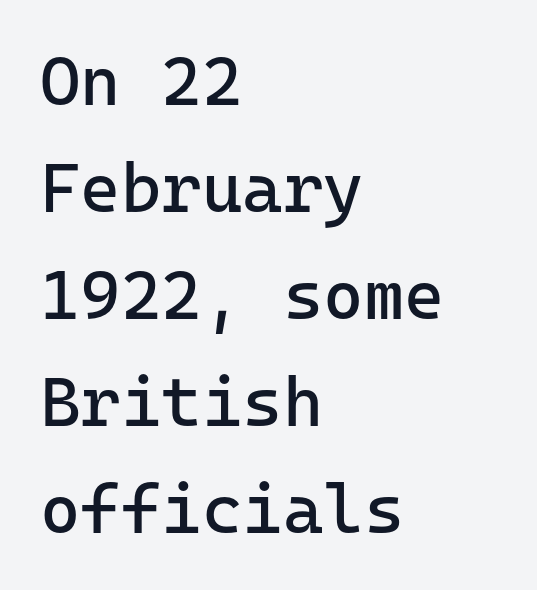
{"serif": "no", "italic": "no", "bold": "no", "weight": "regular", "width": "normal", "stroke_contrast": "low", "x_height": "medium", "monospaced": "yes", "underline": "no", "align": "left", "line_spacing": "normal", "line_spacing_ratio": 1.55, "letter_spacing": "normal", "letter_spacing_em": 0.0, "glyph_px": 69}
